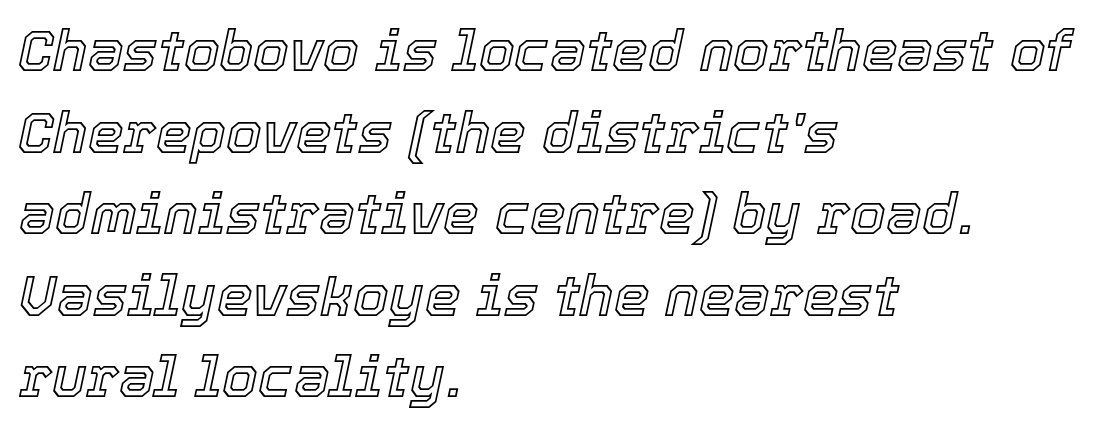
Honestly, the letter spacing is just normal — you wouldn't notice it. Baseline-to-baseline distance is the conventional proportion of letter height. Think of a printed novel: that variable character pitch is what you see here. Notice how the passage keeps a crisp vertical edge on the left only. Type without underlining. The whole block is typeset with a tilt.
